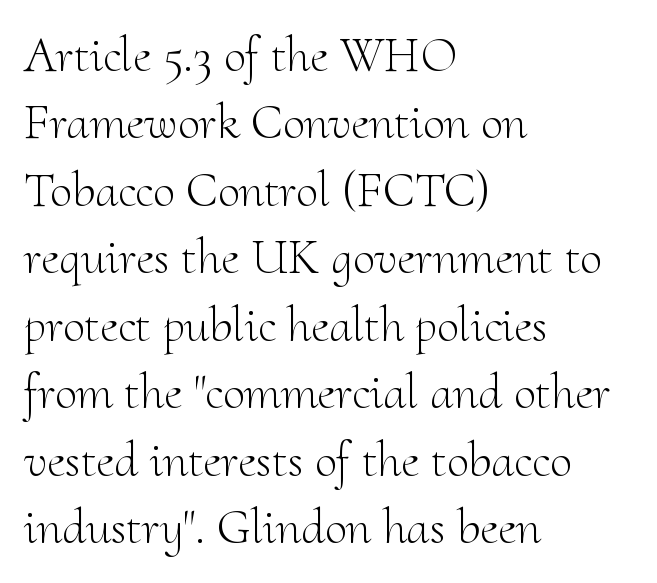
{"serif": "yes", "italic": "no", "bold": "no", "weight": "light", "width": "normal", "stroke_contrast": "medium", "x_height": "small", "monospaced": "no", "underline": "no", "align": "left", "line_spacing": "normal", "line_spacing_ratio": 1.35, "letter_spacing": "normal", "letter_spacing_em": 0.0, "glyph_px": 50}
